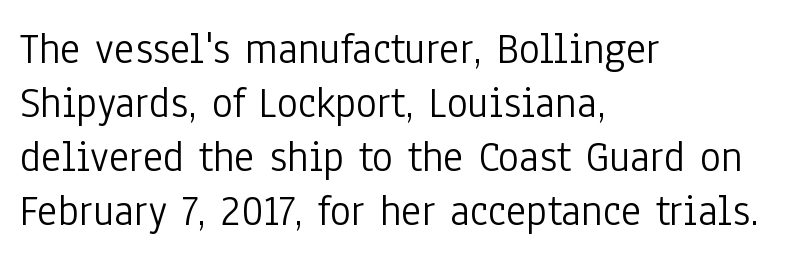
{"serif": "no", "italic": "no", "bold": "no", "weight": "light", "width": "condensed", "stroke_contrast": "low", "x_height": "medium", "monospaced": "no", "underline": "no", "align": "left", "line_spacing_ratio": 1.23, "letter_spacing": "normal", "letter_spacing_em": 0.0, "glyph_px": 44}
